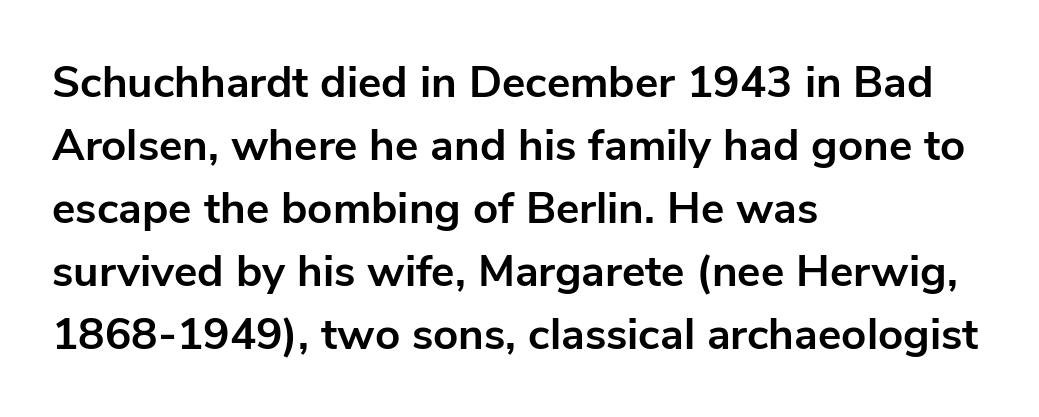
The glyphs have the mass of a bold cut. The rendering uses a moderate line-height, typical for paragraphs. The letters stand upright; this is a roman face. The designer went with a sans here, leaving each stem footless. Clear beneath every line of the passage. You could not count columns in this text — the font is proportionally spaced.
